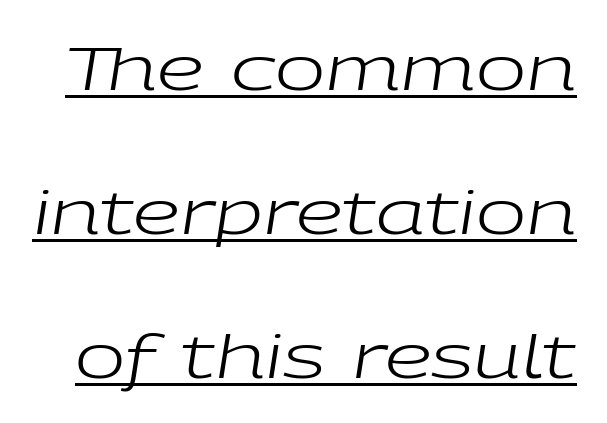
Q: Is the text bold? A: No.
Q: Is the text italic (slanted)? A: Yes, it leans right by about 9 degrees.
Q: Is the text underlined? A: Yes.
Q: Is the spacing between letters normal or unusually wide? A: Normal.
Q: Is the spacing between lines tight, normal or loose? A: Loose.
Q: Width (condensed, normal, or wide)? A: Wide.
Q: Stroke contrast? A: Low.
Q: x-height? A: Medium.
Q: Monospaced? A: No.
